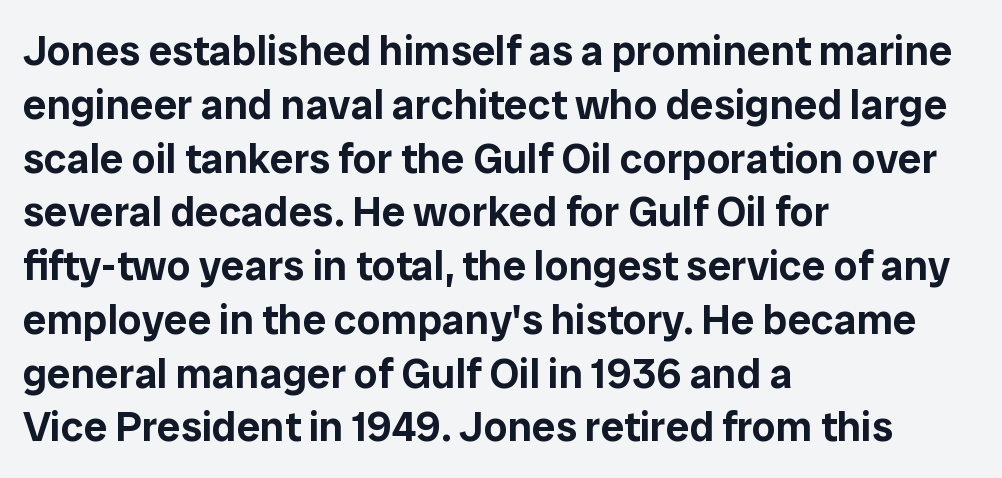
Q: Is the text italic (slanted)? A: No, it is upright.
Q: Is the typeface a serif or a sans-serif typeface? A: Sans-serif.
Q: Is the text underlined? A: No.
Q: How is the paragraph aligned? A: Left-aligned.
Q: Is the spacing between letters normal or unusually wide? A: Normal.
Q: Is the spacing between lines tight, normal or loose? A: Normal.
Q: Width (condensed, normal, or wide)? A: Normal.
Q: Stroke contrast? A: Low.
Q: x-height? A: Medium.
Q: Monospaced? A: No.
